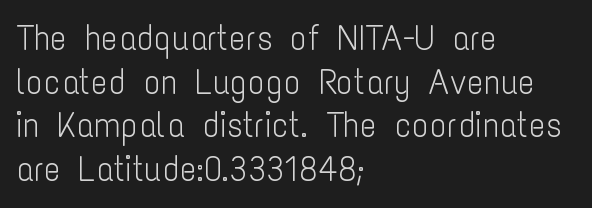
Q: Is the text bold? A: No.
Q: Is the text italic (slanted)? A: No, it is upright.
Q: Is the typeface a serif or a sans-serif typeface? A: Sans-serif.
Q: Is the text underlined? A: No.
Q: How is the paragraph aligned? A: Left-aligned.
Q: Is the spacing between letters normal or unusually wide? A: Normal.
Q: Is the spacing between lines tight, normal or loose? A: Normal.
Q: Width (condensed, normal, or wide)? A: Condensed.
Q: Stroke contrast? A: Low.
Q: x-height? A: Medium.
Q: Monospaced? A: No.
